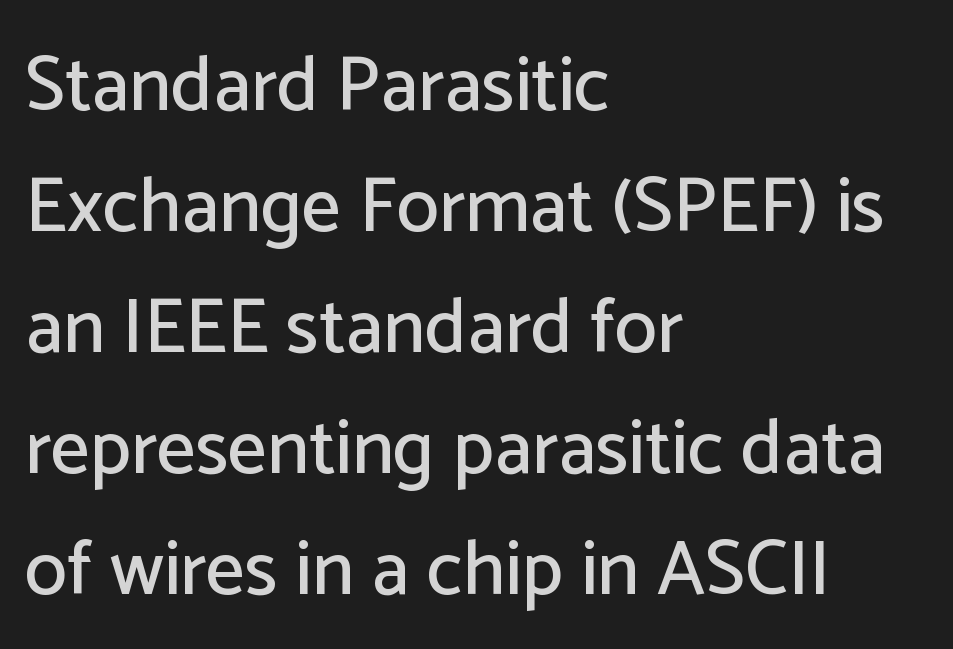
Think of a printed novel: that variable character pitch is what you see here. Glance below the letters and you will spot only blank space. Regarding serifs, this sample does without them. Notice how the passage keeps a crisp vertical edge on the left only. This block has exactly the height ordinary leading produces. When letters stand straight like this, we call the style roman or upright.
